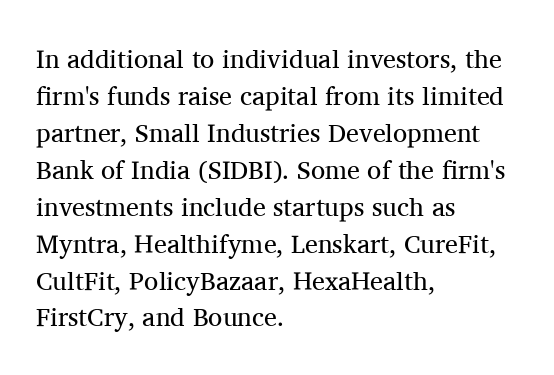
Q: Is the text bold? A: No.
Q: Is the text italic (slanted)? A: No, it is upright.
Q: Is the text underlined? A: No.
Q: How is the paragraph aligned? A: Left-aligned.
Q: Is the spacing between letters normal or unusually wide? A: Normal.
Q: Is the spacing between lines tight, normal or loose? A: Normal.
